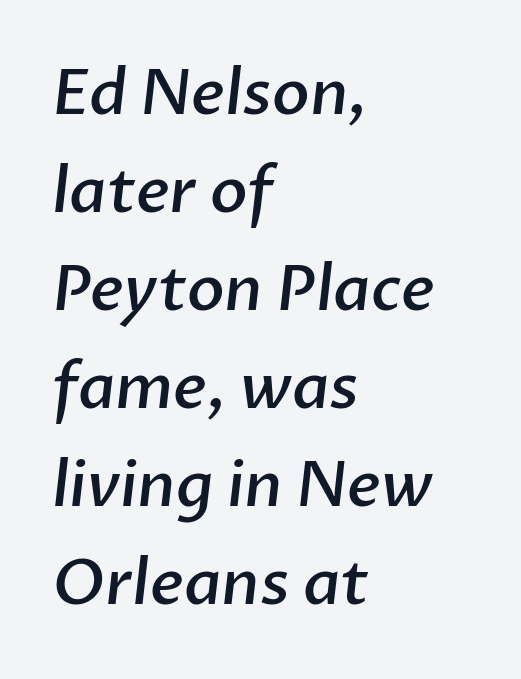
Is the type bold? Partly — it's a semibold, heavier than regular but not fully bold. Line starts are locked; line ends wander. Each word holds together tightly as a unit, with standard inter-letter gaps. Students, observe: this is what conventionally led text looks like. Grotesque or geometric, the face here clearly has no serifs. Here the designer chose a conventional face with non-uniform glyph widths.
